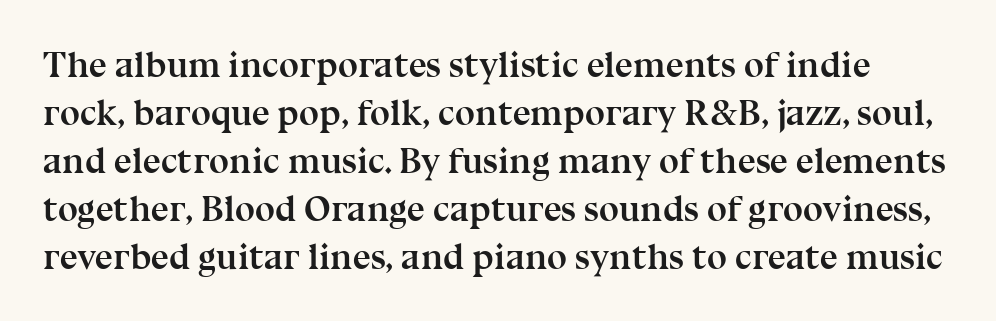
The image shows 36 px semibold serif type, upright; set normal line spacing (1.33x), normal letter spacing, not underlined; medium stroke contrast and a medium x-height.
